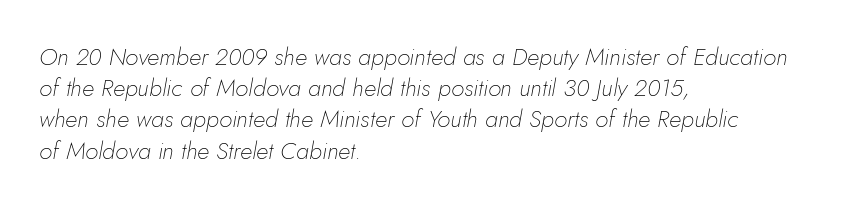
{"italic": "yes", "lean": "right", "slant_degrees": 5, "bold": "no", "underline": "no", "align": "left", "line_spacing": "normal", "line_spacing_ratio": 1.3, "letter_spacing": "normal", "letter_spacing_em": 0.0, "glyph_px": 24}
